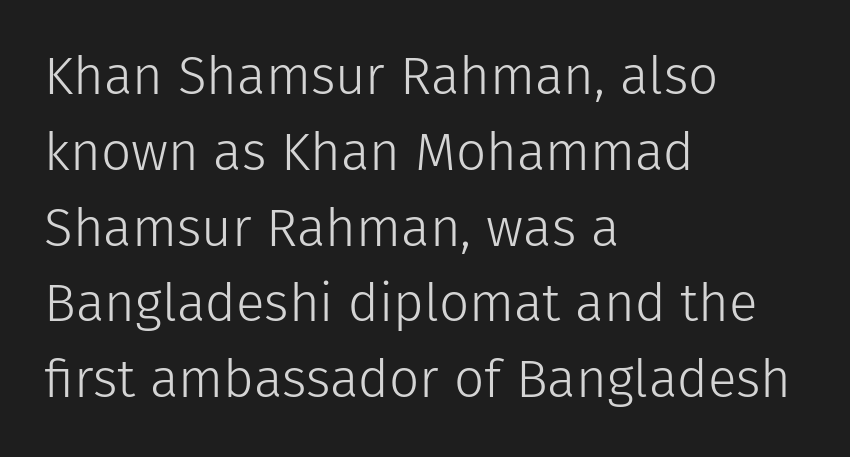
The image shows 53 px light sans-serif type, upright; set left-aligned, normal line spacing (1.43x), normal letter spacing, not underlined; low stroke contrast and a medium x-height.
